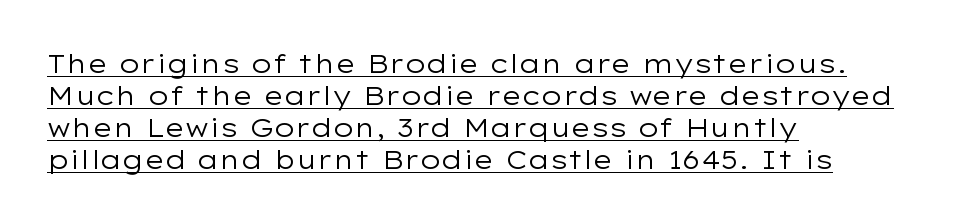
Q: Is the text bold? A: No.
Q: Is the text italic (slanted)? A: No, it is upright.
Q: Is the text underlined? A: Yes.
Q: How is the paragraph aligned? A: Left-aligned.
Q: Is the spacing between letters normal or unusually wide? A: Normal.
